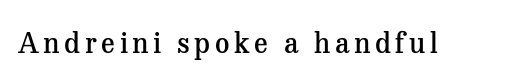
The image shows 28 px semibold serif type, upright; set not underlined; medium stroke contrast and a medium x-height.
